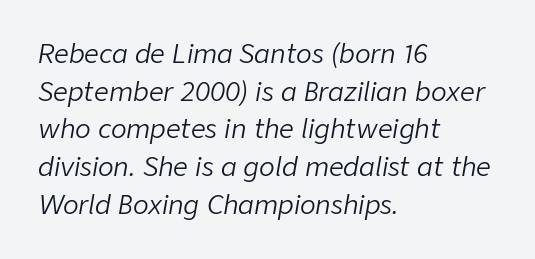
{"italic": "yes", "lean": "right", "slant_degrees": 9, "bold": "no", "underline": "no", "align": "left", "line_spacing": "normal", "line_spacing_ratio": 1.45, "letter_spacing": "normal", "letter_spacing_em": 0.0, "glyph_px": 26}
